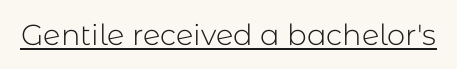
The image shows 29 px light sans-serif type, upright; set normal letter spacing, underlined; low stroke contrast and a medium x-height.
